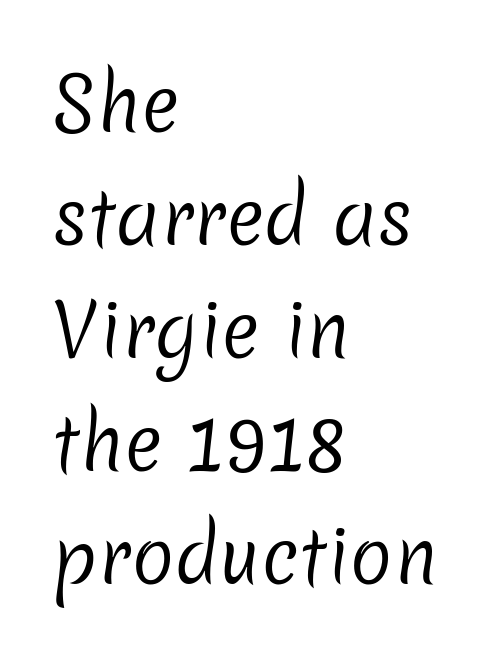
Q: Is the text bold? A: No.
Q: Is the typeface a serif or a sans-serif typeface? A: Sans-serif.
Q: Is the text underlined? A: No.
Q: How is the paragraph aligned? A: Left-aligned.
Q: Is the spacing between letters normal or unusually wide? A: Normal.
Q: Is the spacing between lines tight, normal or loose? A: Normal.
Q: Width (condensed, normal, or wide)? A: Normal.
Q: Stroke contrast? A: Low.
Q: x-height? A: Medium.
Q: Monospaced? A: No.
